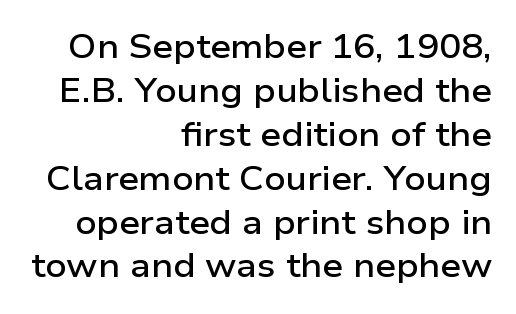
Reading down the block, your eye finds every line finishing at a fixed right position. A roman cut, with each character standing at attention. This is the in-between weight designers call semibold or demi. Nothing sits at the stroke ends, so this counts as sans-serif. Notice how descenders clear the ascenders below comfortably — that's standard leading. The passage shown is not underscored anywhere.
